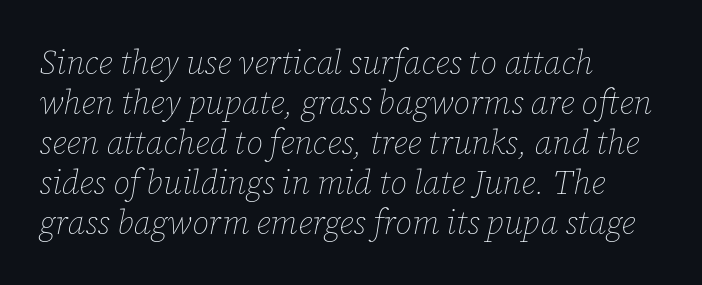
Each word holds together tightly as a unit, with standard inter-letter gaps. These lines are rendered in a variable-pitch font. Plain, unruled lines of type. The ragged edge is on the right, which tells us the setting is flush left. Italic? Definitely — the glyphs are oblique. The font is comparable to plain body text, perhaps lighter.
